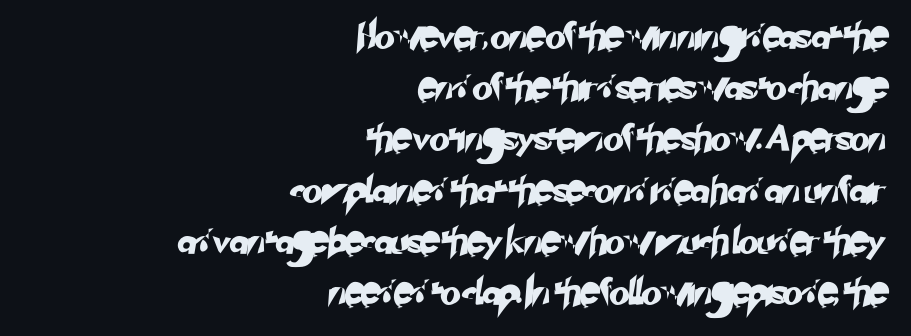
The image shows 26 px text type; set right-aligned, loose line spacing (1.97x), normal letter spacing, not underlined.
